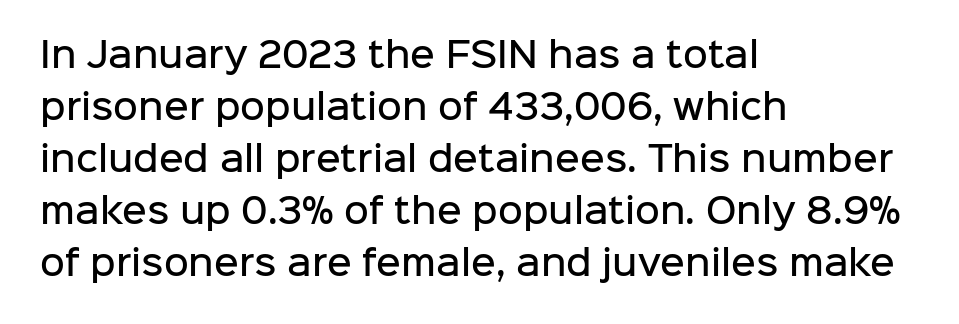
Q: Is the text bold? A: Semi-bold.
Q: Is the text italic (slanted)? A: No, it is upright.
Q: Is the typeface a serif or a sans-serif typeface? A: Sans-serif.
Q: Is the text underlined? A: No.
Q: How is the paragraph aligned? A: Left-aligned.
Q: Is the spacing between letters normal or unusually wide? A: Normal.
Q: Is the spacing between lines tight, normal or loose? A: Normal.
Q: Width (condensed, normal, or wide)? A: Normal.
Q: Stroke contrast? A: Low.
Q: x-height? A: Medium.
Q: Monospaced? A: No.
